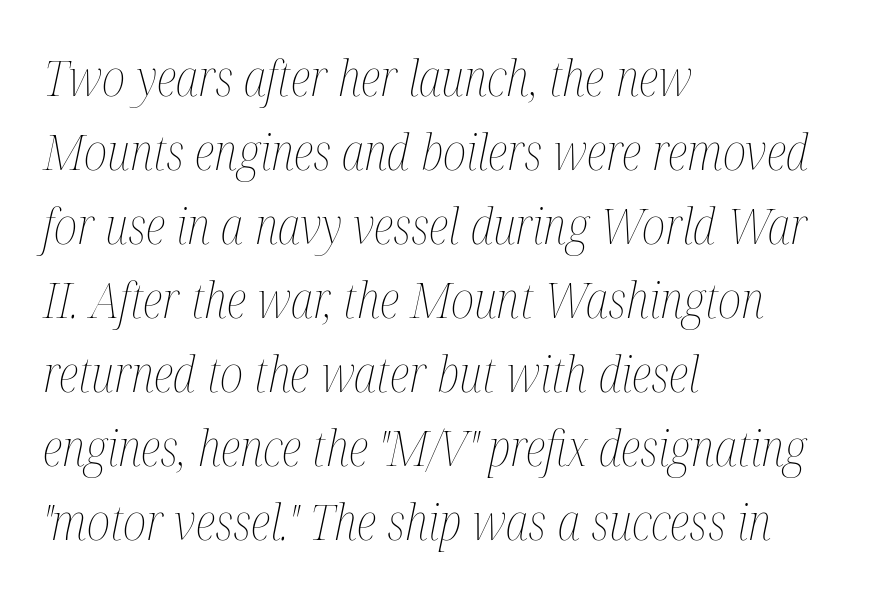
There's an unmistakable incline to the writing here. Spacing verdict: proportional, widths tailored to each character. What's the leading like? Ordinary, nothing unusual. Casual observation: everything's shoved over to the left. Anything drawn beneath the words? Only blank space.
